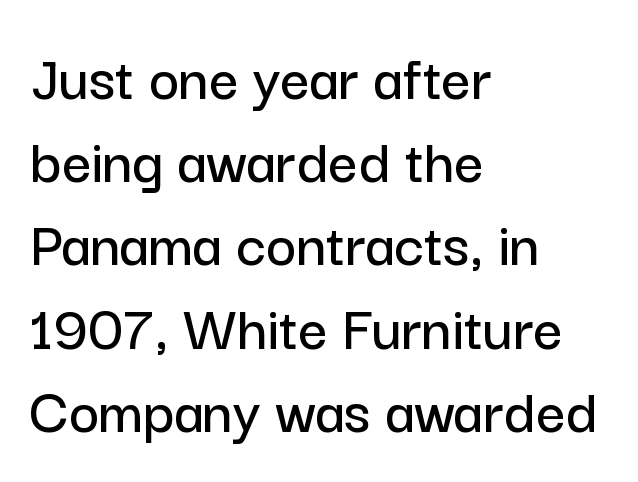
{"serif": "no", "italic": "no", "width": "normal", "stroke_contrast": "low", "x_height": "medium", "monospaced": "no", "underline": "no", "align": "left", "line_spacing": "normal", "line_spacing_ratio": 1.28, "letter_spacing": "normal", "letter_spacing_em": 0.0, "glyph_px": 65}
